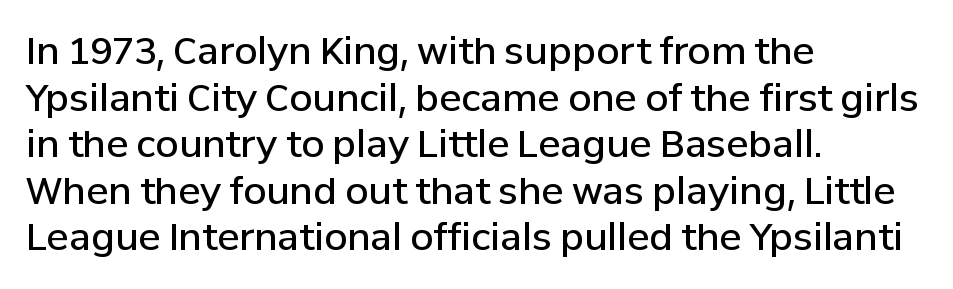
No feet cap the strokes, marking this as sans-serif type. The compositor pushed each line to the left boundary. Rule under the text: the space is simply empty. Evenly set lines give the paragraph a standard silhouette. Tracking here is standard; glyphs follow each other at the usual distance.
